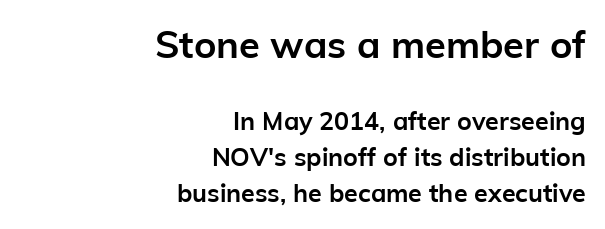
Spacing verdict: proportional, widths tailored to each character. Here the glyphs are tracked normally, forming tight word shapes. This block has exactly the height ordinary leading produces. The typography opts for an upright posture over an oblique one.
